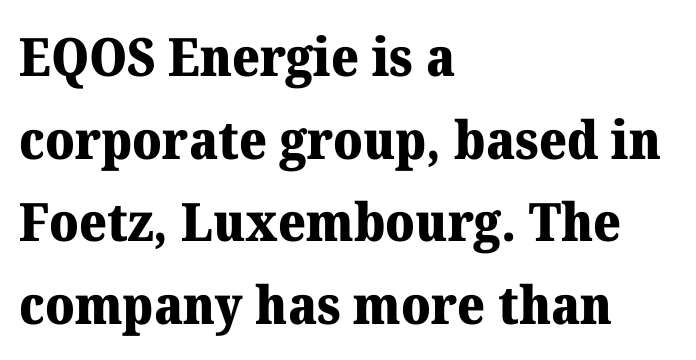
The image shows 53 px heavy serif type, upright; set left-aligned, normal line spacing (1.56x), normal letter spacing, not underlined; medium stroke contrast and a medium x-height.
